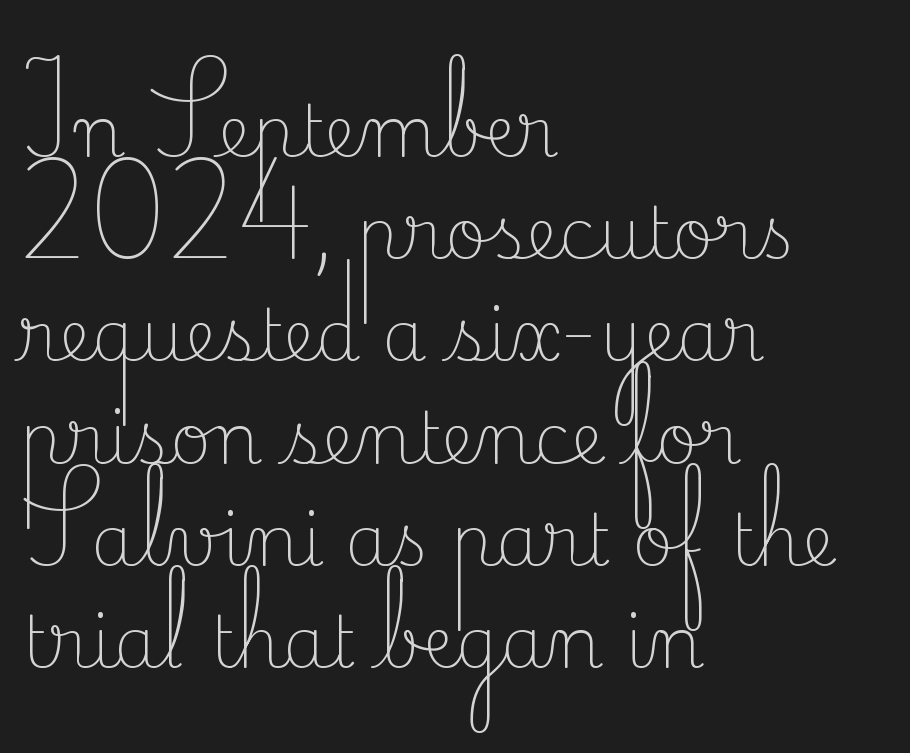
Q: Is the text bold? A: No.
Q: Is the text italic (slanted)? A: No, it is upright.
Q: Is the typeface a serif or a sans-serif typeface? A: Serif.
Q: Is the text underlined? A: No.
Q: How is the paragraph aligned? A: Left-aligned.
Q: Is the spacing between letters normal or unusually wide? A: Normal.
Q: Is the spacing between lines tight, normal or loose? A: Normal.
Q: Width (condensed, normal, or wide)? A: Normal.
Q: Stroke contrast? A: Low.
Q: x-height? A: Small.
Q: Monospaced? A: No.
